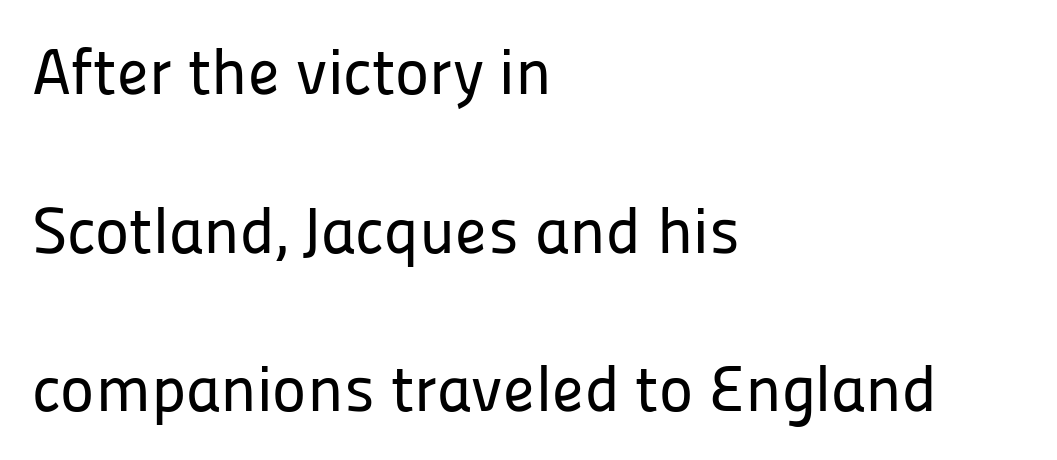
Q: Is the text italic (slanted)? A: No, it is upright.
Q: Is the typeface a serif or a sans-serif typeface? A: Sans-serif.
Q: Is the text underlined? A: No.
Q: How is the paragraph aligned? A: Left-aligned.
Q: Is the spacing between letters normal or unusually wide? A: Normal.
Q: Is the spacing between lines tight, normal or loose? A: Loose.
Q: Width (condensed, normal, or wide)? A: Normal.
Q: Stroke contrast? A: Low.
Q: x-height? A: Medium.
Q: Monospaced? A: No.
